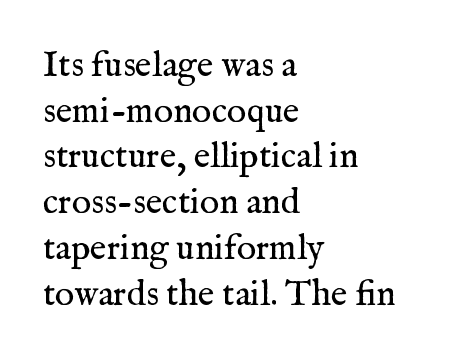
Q: Is the text bold? A: No.
Q: Is the text italic (slanted)? A: No, it is upright.
Q: Is the typeface a serif or a sans-serif typeface? A: Serif.
Q: Is the text underlined? A: No.
Q: How is the paragraph aligned? A: Left-aligned.
Q: Is the spacing between letters normal or unusually wide? A: Normal.
Q: Is the spacing between lines tight, normal or loose? A: Normal.
Q: Width (condensed, normal, or wide)? A: Normal.
Q: Stroke contrast? A: Medium.
Q: x-height? A: Medium.
Q: Monospaced? A: No.
